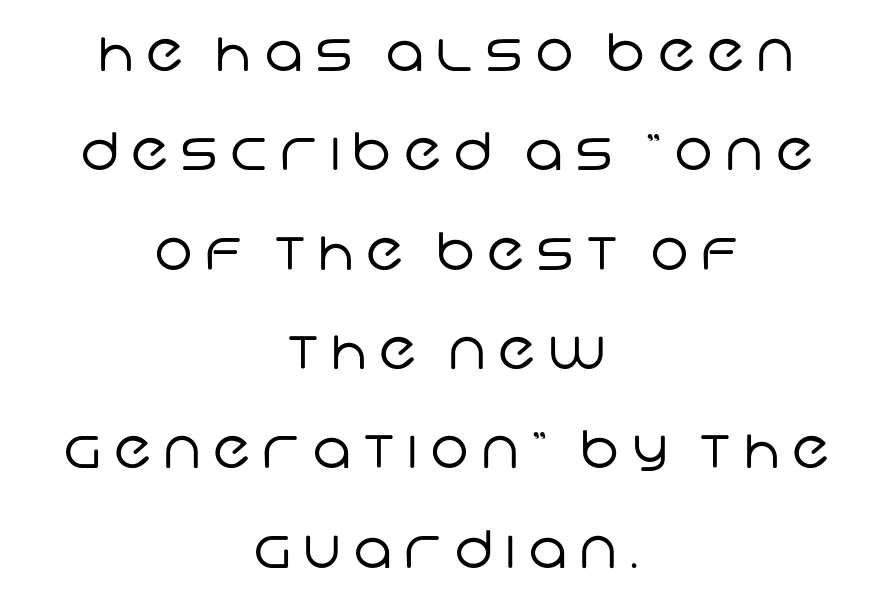
Regarding serifs, this sample does without them. Has an underline been added? It has not. Think of a printed novel: that variable character pitch is what you see here. The weight would be labelled regular, book, light, or lighter still. Summary of vertical rhythm: relaxed, with wide interline spacing. Typeset on center — no edge is straight.
